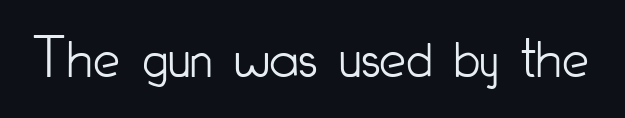
{"serif": "no", "italic": "no", "bold": "no", "weight": "light", "width": "condensed", "stroke_contrast": "low", "x_height": "small", "monospaced": "no", "underline": "no", "letter_spacing": "normal", "letter_spacing_em": 0.0, "glyph_px": 60}
